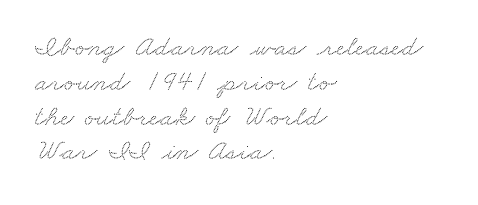
Q: Is the typeface a serif or a sans-serif typeface? A: Serif.
Q: Is the text underlined? A: No.
Q: How is the paragraph aligned? A: Left-aligned.
Q: Is the spacing between letters normal or unusually wide? A: Normal.
Q: Width (condensed, normal, or wide)? A: Wide.
Q: Stroke contrast? A: Medium.
Q: x-height? A: Small.
Q: Monospaced? A: No.
